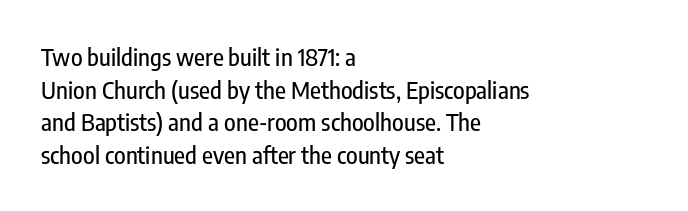
The image shows 24 px text type, upright; set left-aligned, normal line spacing (1.36x), normal letter spacing, not underlined.
